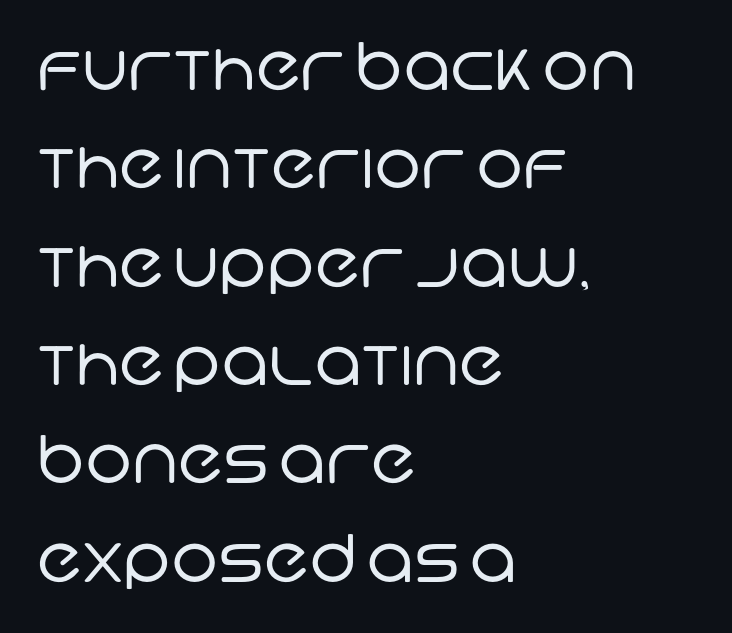
{"serif": "no", "bold": "no", "weight": "regular", "width": "normal", "stroke_contrast": "low", "x_height": "large", "monospaced": "no", "underline": "no", "align": "left", "line_spacing": "normal", "line_spacing_ratio": 1.49, "letter_spacing": "normal", "letter_spacing_em": 0.0, "glyph_px": 66}
